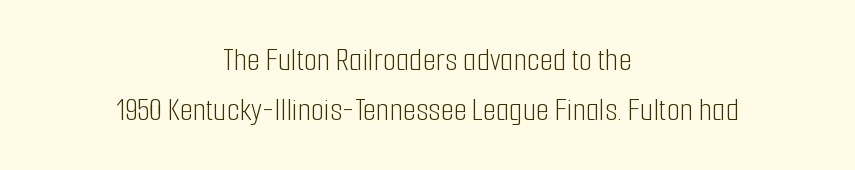
Words appear dense and cohesive because spacing is normal. The designer left line spacing at the default. Visually the block forms a symmetrical silhouette, jagged on both flanks. Letters rest on an invisible, unmarked baseline. This sample has the flowing, uneven cadence of proportional lettering. Each letter's strokes conclude bluntly, with no projecting serifs.
